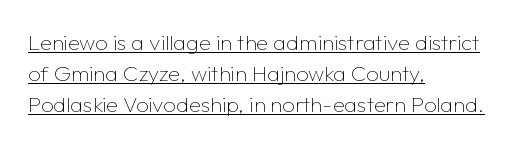
Q: Is the text bold? A: No.
Q: Is the text italic (slanted)? A: No, it is upright.
Q: Is the text underlined? A: Yes.
Q: How is the paragraph aligned? A: Left-aligned.
Q: Is the spacing between letters normal or unusually wide? A: Normal.
Q: Is the spacing between lines tight, normal or loose? A: Normal.
